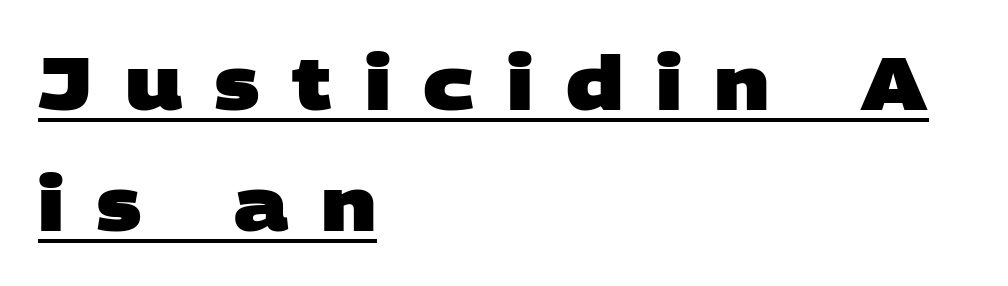
{"serif": "no", "bold": "yes", "weight": "heavy", "width": "wide", "stroke_contrast": "low", "x_height": "large", "monospaced": "no", "underline": "yes", "align": "left", "line_spacing": "normal", "line_spacing_ratio": 1.63, "letter_spacing": "wide", "letter_spacing_em": 0.44, "glyph_px": 74}
